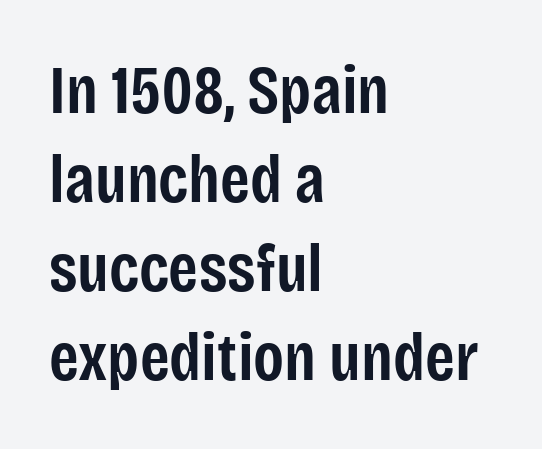
{"serif": "no", "italic": "no", "bold": "semi", "weight": "semibold", "width": "condensed", "stroke_contrast": "low", "x_height": "large", "monospaced": "no", "underline": "no", "align": "left", "line_spacing": "normal", "line_spacing_ratio": 1.31, "letter_spacing": "normal", "letter_spacing_em": 0.0, "glyph_px": 68}
